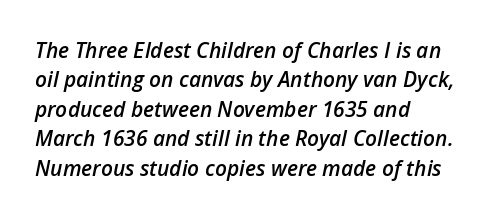
The image shows 21 px text type, italic (leaning right); set left-aligned, normal line spacing (1.4x), normal letter spacing, not underlined.
